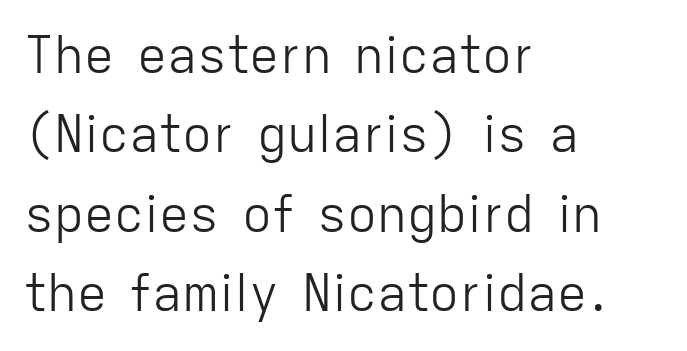
Q: Is the text bold? A: No.
Q: Is the text italic (slanted)? A: No, it is upright.
Q: Is the typeface a serif or a sans-serif typeface? A: Sans-serif.
Q: Is the text underlined? A: No.
Q: How is the paragraph aligned? A: Left-aligned.
Q: Is the spacing between letters normal or unusually wide? A: Normal.
Q: Is the spacing between lines tight, normal or loose? A: Normal.
Q: Width (condensed, normal, or wide)? A: Normal.
Q: Stroke contrast? A: Low.
Q: x-height? A: Medium.
Q: Monospaced? A: No.
